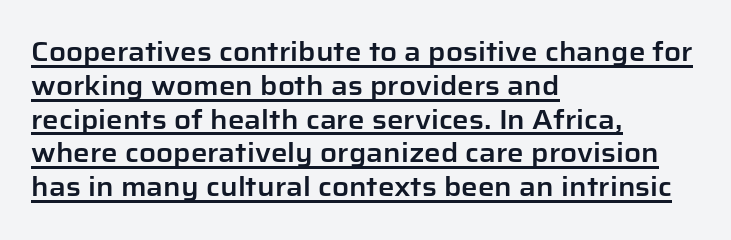
{"italic": "no", "underline": "yes", "align": "left", "line_spacing": "normal", "line_spacing_ratio": 1.3, "letter_spacing": "normal", "letter_spacing_em": 0.0, "glyph_px": 26}
